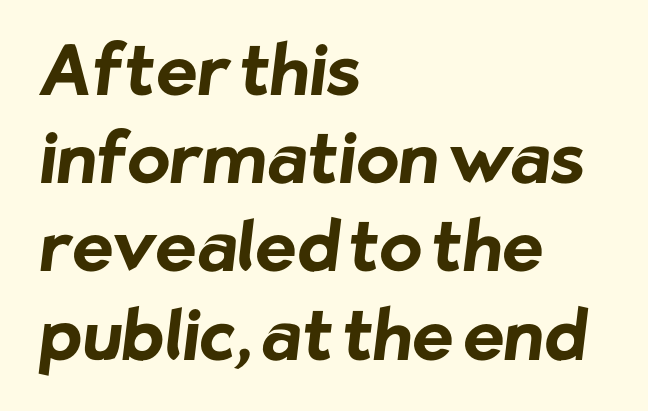
Q: Is the text bold? A: Yes.
Q: Is the typeface a serif or a sans-serif typeface? A: Sans-serif.
Q: Is the text underlined? A: No.
Q: How is the paragraph aligned? A: Left-aligned.
Q: Is the spacing between letters normal or unusually wide? A: Normal.
Q: Is the spacing between lines tight, normal or loose? A: Normal.
Q: Width (condensed, normal, or wide)? A: Normal.
Q: Stroke contrast? A: Low.
Q: x-height? A: Medium.
Q: Monospaced? A: No.
